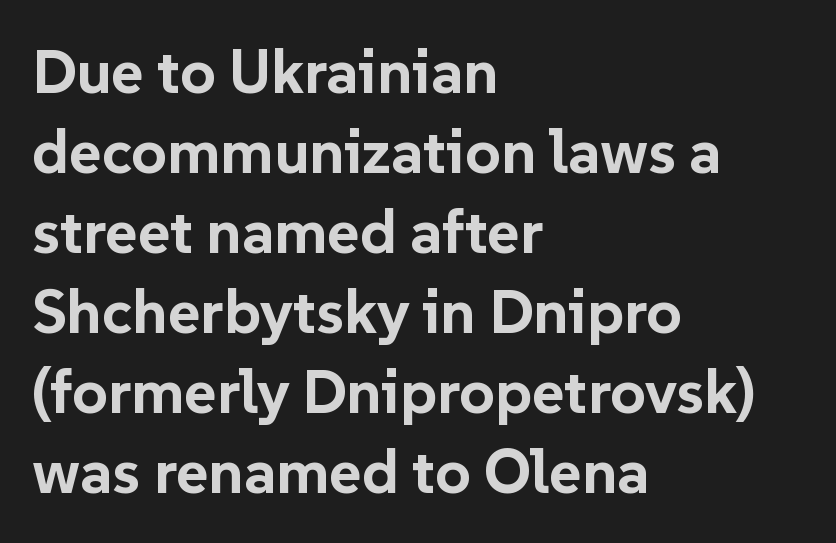
{"serif": "no", "italic": "no", "bold": "yes", "weight": "bold", "width": "normal", "stroke_contrast": "low", "x_height": "medium", "monospaced": "no", "underline": "no", "align": "left", "line_spacing": "normal", "line_spacing_ratio": 1.29, "letter_spacing": "normal", "letter_spacing_em": 0.0, "glyph_px": 62}
